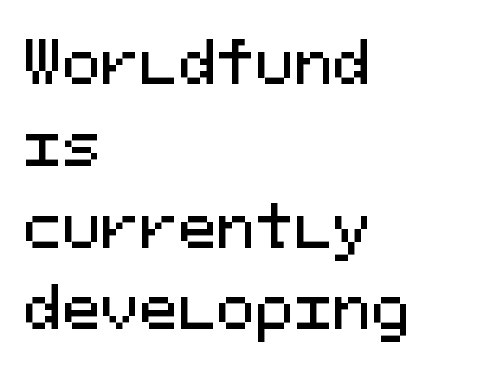
The image shows 58 px sans-serif type, upright, monospaced; set left-aligned, normal line spacing (1.41x), normal letter spacing, not underlined; medium stroke contrast and a medium x-height.
